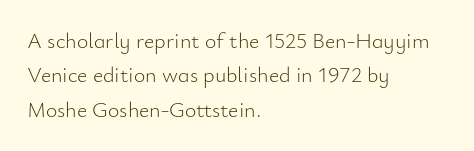
The image shows 22 px text type, upright; set left-aligned, normal line spacing (1.56x), normal letter spacing, not underlined.
